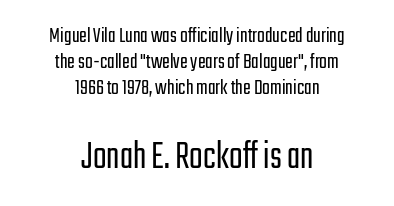
{"serif": "no", "italic": "no", "bold": "no", "weight": "light", "width": "condensed", "stroke_contrast": "low", "x_height": "medium", "monospaced": "no", "underline": "no", "align": "center", "line_spacing": "tight", "line_spacing_ratio": 1.13, "letter_spacing": "normal", "letter_spacing_em": 0.0, "larger_block": "second", "size_ratio": 1.74, "glyph_px": 40}
